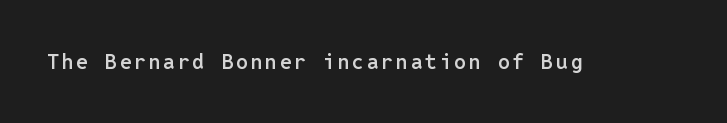
The image shows 21 px text type, upright; set not underlined.
